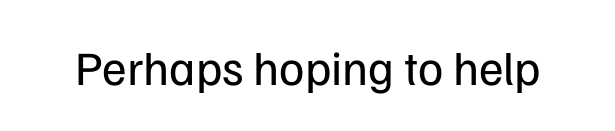
The image shows 48 px regular-weight sans-serif type, upright; set normal letter spacing, not underlined; low stroke contrast and a medium x-height.
